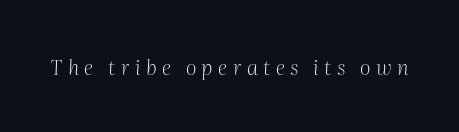
{"italic": "yes", "lean": "right", "slant_degrees": 2, "bold": "no", "underline": "no", "letter_spacing": "wide", "letter_spacing_em": 0.26, "glyph_px": 21}
